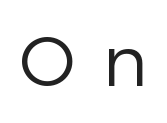
Q: Is the text bold? A: No.
Q: Is the text italic (slanted)? A: No, it is upright.
Q: Is the typeface a serif or a sans-serif typeface? A: Sans-serif.
Q: Is the text underlined? A: No.
Q: Is the spacing between letters normal or unusually wide? A: Unusually wide.
Q: Width (condensed, normal, or wide)? A: Normal.
Q: Stroke contrast? A: Low.
Q: x-height? A: Medium.
Q: Monospaced? A: No.
